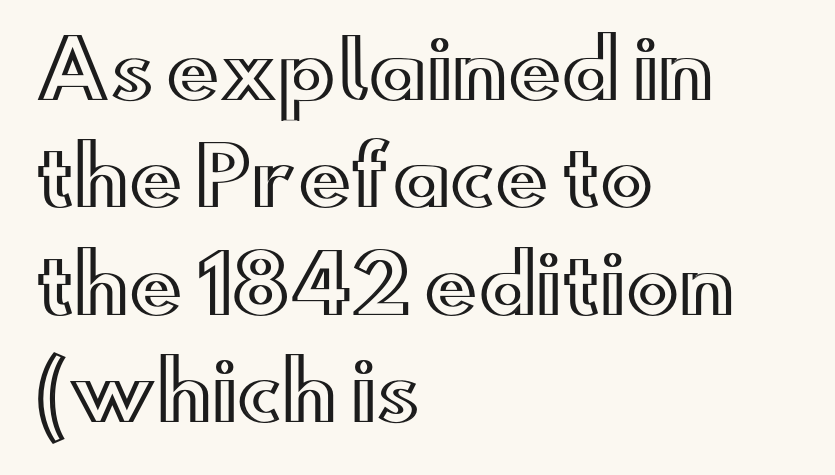
{"italic": "no", "width": "wide", "x_height": "small", "monospaced": "no", "underline": "no", "align": "left", "line_spacing": "normal", "line_spacing_ratio": 1.36, "letter_spacing": "normal", "letter_spacing_em": 0.0, "glyph_px": 79}
